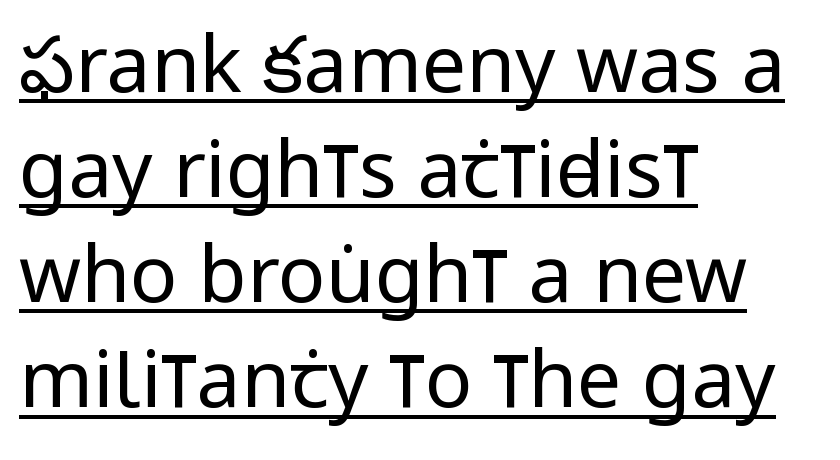
Q: Is the text bold? A: No.
Q: Is the text italic (slanted)? A: No, it is upright.
Q: Is the typeface a serif or a sans-serif typeface? A: Sans-serif.
Q: Is the text underlined? A: Yes.
Q: How is the paragraph aligned? A: Left-aligned.
Q: Is the spacing between letters normal or unusually wide? A: Normal.
Q: Is the spacing between lines tight, normal or loose? A: Normal.
Q: Width (condensed, normal, or wide)? A: Condensed.
Q: Stroke contrast? A: Low.
Q: x-height? A: Large.
Q: Monospaced? A: No.
